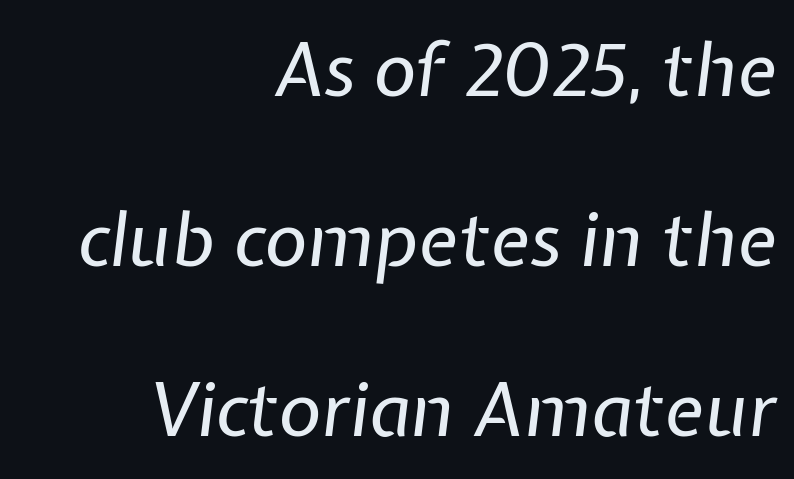
Q: Is the text bold? A: No.
Q: Is the text italic (slanted)? A: Yes, it leans right by about 7 degrees.
Q: Is the text underlined? A: No.
Q: How is the paragraph aligned? A: Right-aligned.
Q: Is the spacing between letters normal or unusually wide? A: Normal.
Q: Is the spacing between lines tight, normal or loose? A: Loose.
Q: Width (condensed, normal, or wide)? A: Normal.
Q: Stroke contrast? A: Low.
Q: x-height? A: Medium.
Q: Monospaced? A: No.
